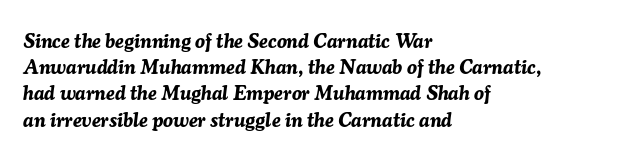
{"italic": "yes", "lean": "right", "slant_degrees": 7, "bold": "yes", "underline": "no", "align": "left", "line_spacing": "normal", "line_spacing_ratio": 1.31, "letter_spacing": "normal", "letter_spacing_em": 0.0, "glyph_px": 20}
